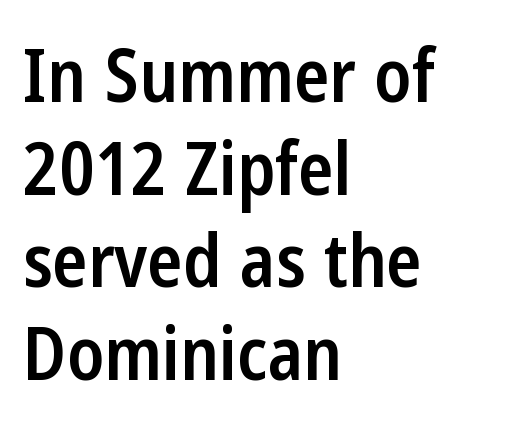
The image shows 73 px semibold, condensed sans-serif type, upright; set left-aligned, normal line spacing (1.27x), normal letter spacing, not underlined; low stroke contrast and a medium x-height.
